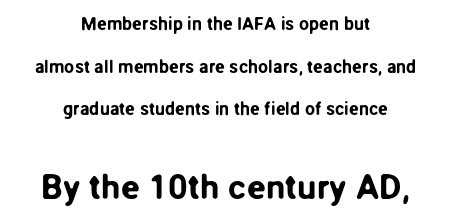
The image shows 35 px sans-serif type, upright; set centered, loose line spacing (2.37x), normal letter spacing, not underlined; the second (bottom) block is 1.94x larger; low stroke contrast and a medium x-height.
